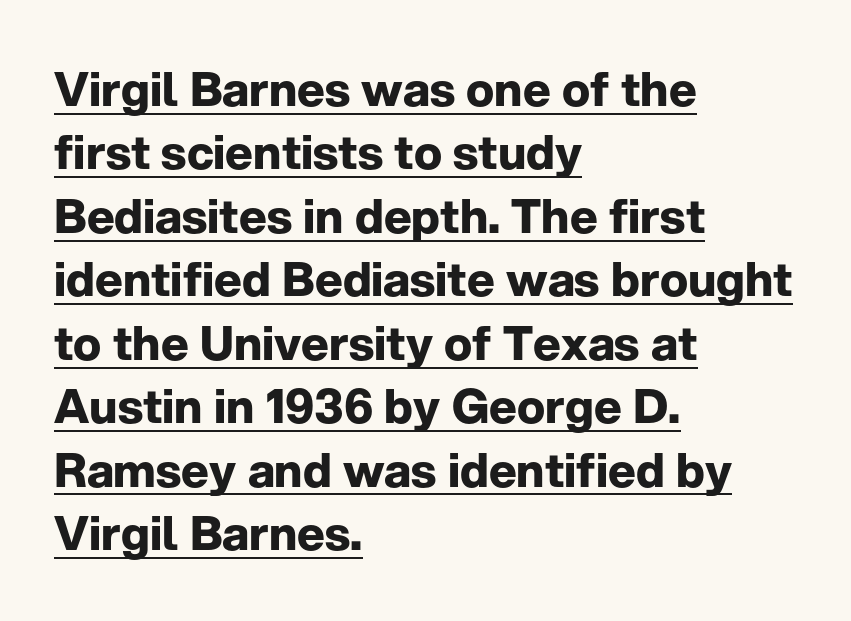
A full-strength bold gives these letters their thick strokes. The lettering is marked with a stroke running underneath it. Horizontally, the lines are justified to the leading edge only. The letters stand straight up with perfectly vertical stems.
